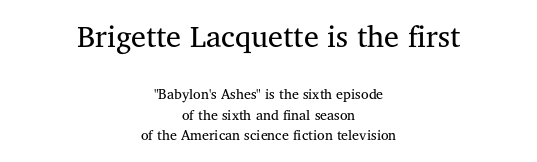
A student would notice the top passage is typeset larger than what follows. The tracking reads as untouched default to a designer's eye. Vertically, the passage feels balanced, rows spaced as you'd expect. Every row of glyphs is offset so its center matches the block's center. The face used here is proportionally spaced, like ordinary book or web type.
